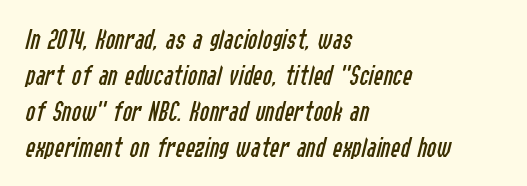
{"italic": "yes", "lean": "right", "slant_degrees": 14, "bold": "no", "weight": "regular", "width": "condensed", "stroke_contrast": "low", "x_height": "medium", "monospaced": "no", "underline": "no", "align": "left", "line_spacing_ratio": 1.24, "letter_spacing": "normal", "letter_spacing_em": 0.0, "glyph_px": 29}
